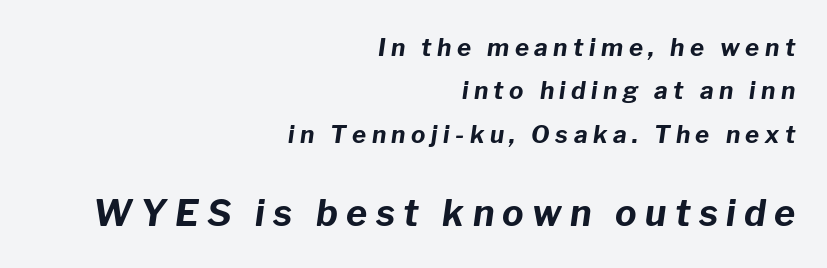
The image shows 36 px bold type, italic (leaning right); set right-aligned, line spacing 1.81x, unusually wide letter spacing (+0.23 em), not underlined; the second (bottom) block is 1.5x larger; low stroke contrast and a medium x-height.
